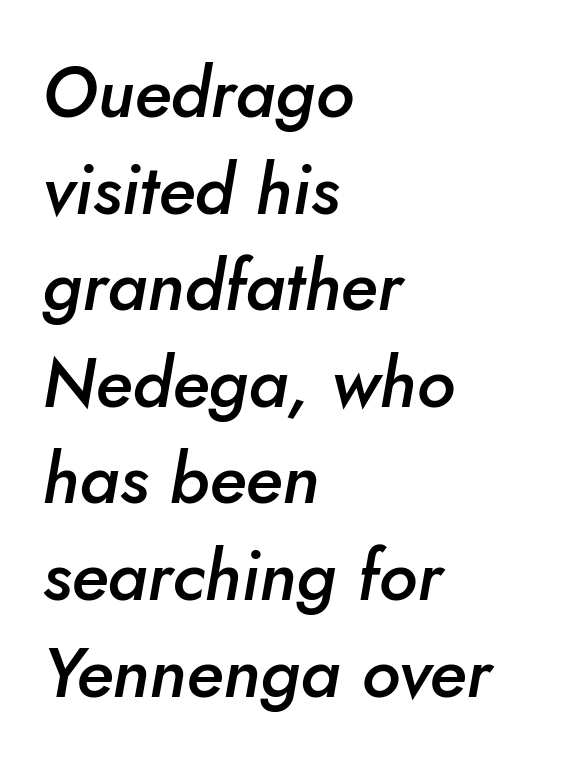
The image shows 70 px semibold type, italic (leaning right); set left-aligned, normal line spacing (1.38x), normal letter spacing, not underlined; low stroke contrast and a small x-height.
